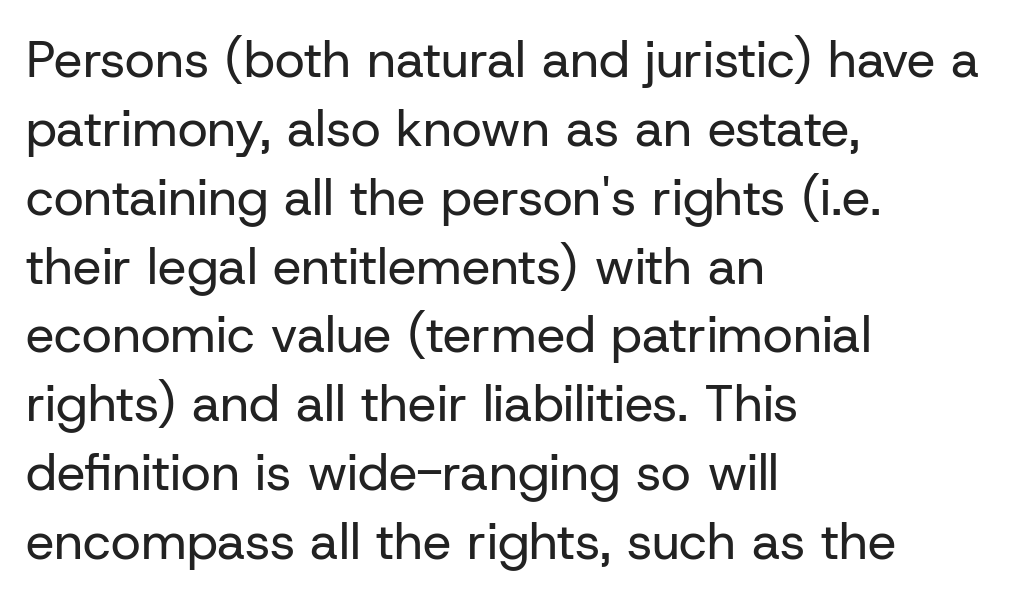
Q: Is the text bold? A: No.
Q: Is the text italic (slanted)? A: No, it is upright.
Q: Is the typeface a serif or a sans-serif typeface? A: Sans-serif.
Q: Is the text underlined? A: No.
Q: How is the paragraph aligned? A: Left-aligned.
Q: Is the spacing between letters normal or unusually wide? A: Normal.
Q: Is the spacing between lines tight, normal or loose? A: Normal.
Q: Width (condensed, normal, or wide)? A: Normal.
Q: Stroke contrast? A: Low.
Q: x-height? A: Medium.
Q: Monospaced? A: No.
